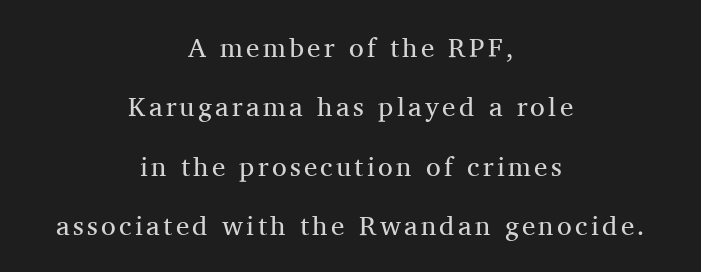
Heaviness? Minimal to ordinary, like unemphasized prose. In CSS terms this would be text-align: center. In terms of posture, this sample is upright. Compared with typical paragraphs, the rows here are farther apart.
